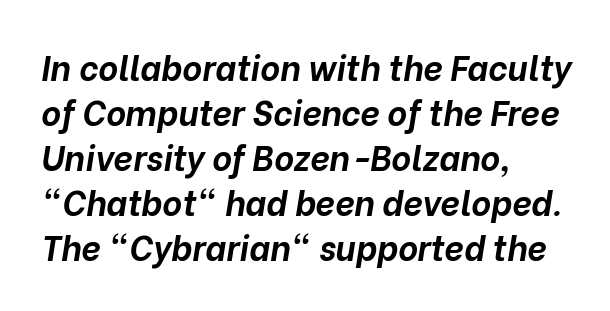
Q: Is the text bold? A: Yes.
Q: Is the text italic (slanted)? A: Yes, it leans right by about 10 degrees.
Q: Is the text underlined? A: No.
Q: How is the paragraph aligned? A: Left-aligned.
Q: Is the spacing between letters normal or unusually wide? A: Normal.
Q: Is the spacing between lines tight, normal or loose? A: Normal.
Q: Width (condensed, normal, or wide)? A: Normal.
Q: Stroke contrast? A: Low.
Q: x-height? A: Medium.
Q: Monospaced? A: No.
